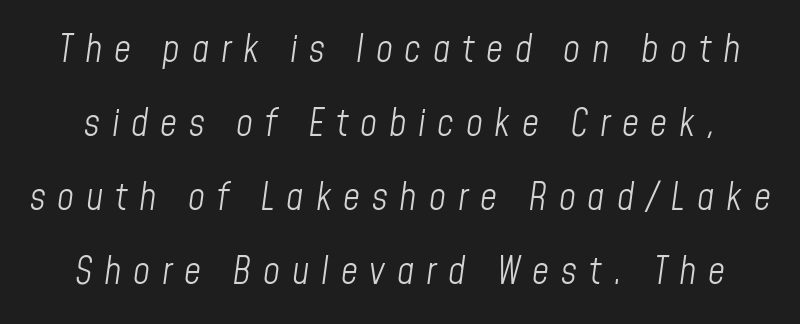
{"italic": "yes", "lean": "right", "slant_degrees": 8, "bold": "no", "weight": "light", "width": "condensed", "stroke_contrast": "low", "x_height": "medium", "monospaced": "no", "underline": "no", "line_spacing": "loose", "line_spacing_ratio": 2.0, "letter_spacing": "wide", "letter_spacing_em": 0.32, "glyph_px": 37}
